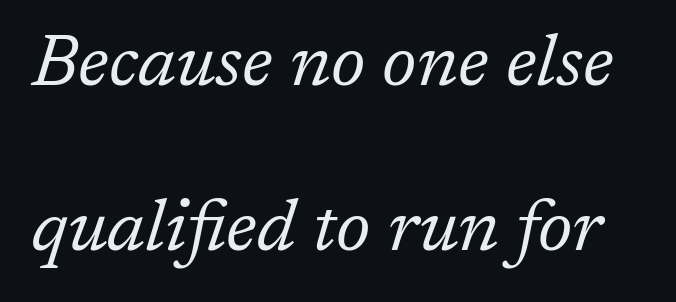
{"serif": "yes", "italic": "yes", "lean": "right", "slant_degrees": 17, "bold": "no", "weight": "regular", "width": "normal", "stroke_contrast": "low", "x_height": "medium", "monospaced": "no", "underline": "no", "line_spacing": "loose", "line_spacing_ratio": 2.29, "letter_spacing": "normal", "letter_spacing_em": 0.0, "glyph_px": 72}
